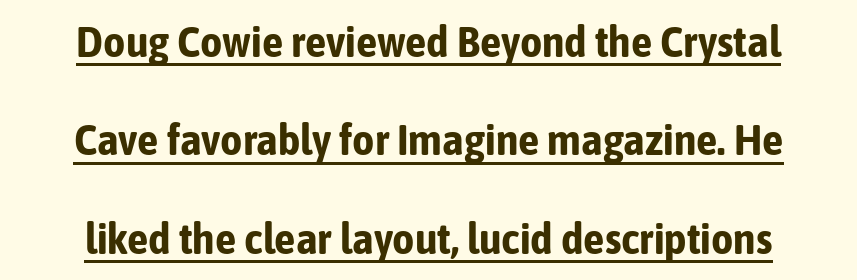
A rule runs beneath these lines of type. These lines were composed using upright roman letters. A typesetter would call this proportional, since set widths differ per character. The rendering keeps characters at their native spacing. Serifs: no, the terminals of the letterforms are clean. This block would shrink considerably if given ordinary leading; it's expanded now.
